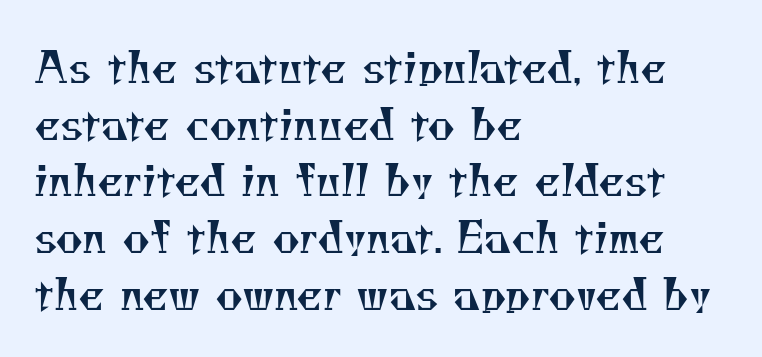
This sample keeps an unexceptional amount of space between lines. A serif font was chosen for this passage. The horizontal fit of the characters is conventional and even. The foot of each line stays bare and open.
